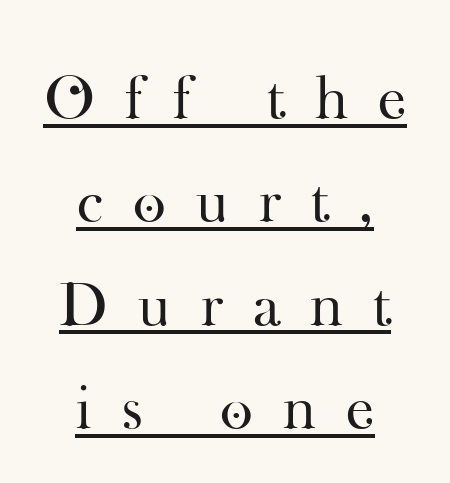
{"serif": "yes", "italic": "no", "bold": "no", "weight": "regular", "width": "normal", "stroke_contrast": "high", "x_height": "small", "monospaced": "no", "underline": "yes", "align": "center", "line_spacing": "normal", "line_spacing_ratio": 1.64, "letter_spacing": "wide", "letter_spacing_em": 0.48, "glyph_px": 63}
